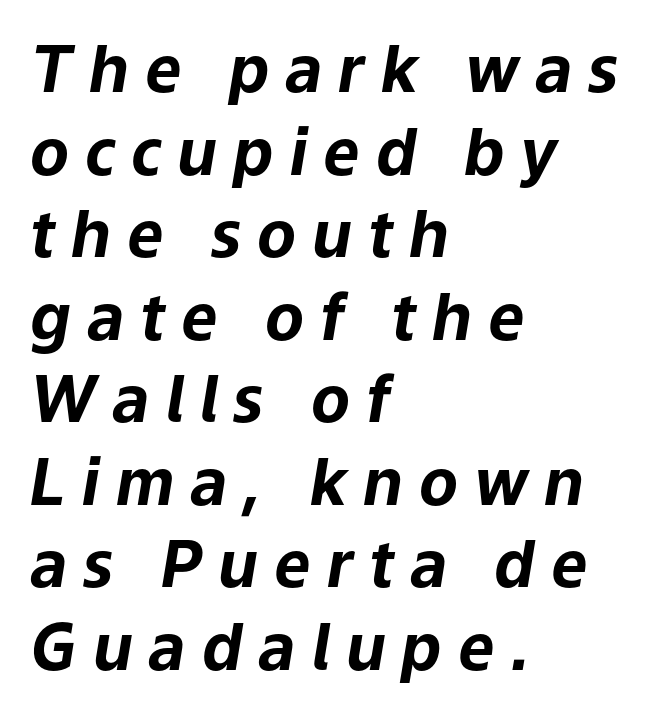
The image shows 64 px bold type, italic (leaning right); set left-aligned, normal line spacing (1.29x), unusually wide letter spacing (+0.25 em), not underlined; low stroke contrast and a medium x-height.
